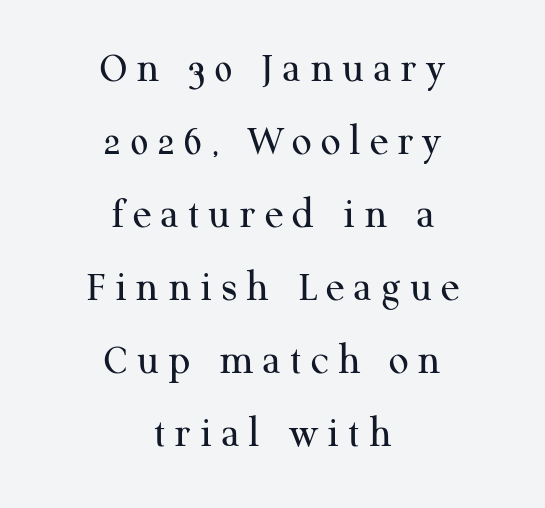
Q: Is the text bold? A: No.
Q: Is the text italic (slanted)? A: No, it is upright.
Q: Is the typeface a serif or a sans-serif typeface? A: Serif.
Q: Is the text underlined? A: No.
Q: How is the paragraph aligned? A: Centered.
Q: Is the spacing between letters normal or unusually wide? A: Unusually wide.
Q: Is the spacing between lines tight, normal or loose? A: Normal.
Q: Width (condensed, normal, or wide)? A: Normal.
Q: Stroke contrast? A: Medium.
Q: x-height? A: Medium.
Q: Monospaced? A: No.
